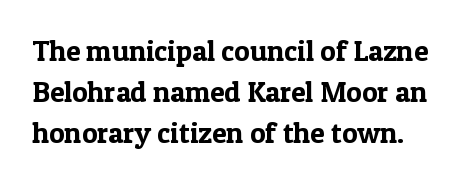
The axis of the letterforms is exactly vertical. The vertical gap from one line to the next is medium. The passage shown is typed in a proportional face where columns would drift. There is no visible air inserted between adjacent glyphs. Clear beneath every line of the passage. A typesetter would label this face a serif.
